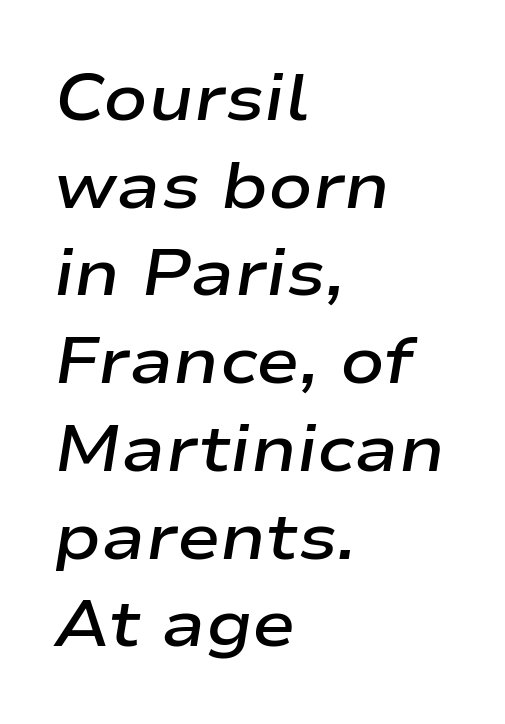
The image shows 65 px semibold, wide type, italic (leaning right); set left-aligned, normal line spacing (1.35x), normal letter spacing, not underlined; low stroke contrast and a medium x-height.
